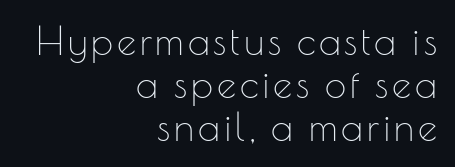
The image shows 38 px thin sans-serif type, upright; set right-aligned, tight line spacing (1.13x), not underlined; low stroke contrast and a small x-height.
